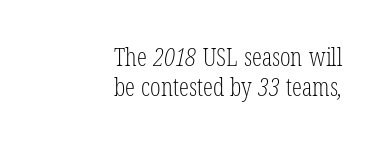
The passage shown is not bold in any degree. The rendering anchors every line to the right-hand side. The face used here is rendered with its standard letterfit. Anything drawn beneath the words? Only blank space.
